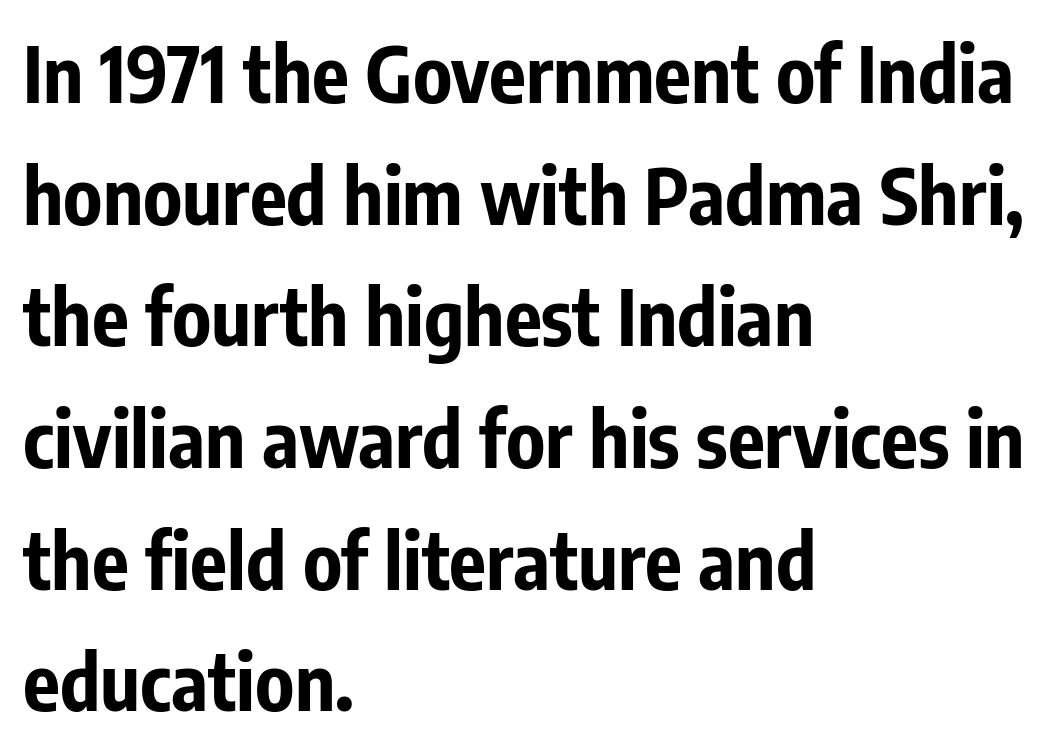
Q: Is the text bold? A: Yes.
Q: Is the text italic (slanted)? A: No, it is upright.
Q: Is the typeface a serif or a sans-serif typeface? A: Sans-serif.
Q: Is the text underlined? A: No.
Q: How is the paragraph aligned? A: Left-aligned.
Q: Is the spacing between letters normal or unusually wide? A: Normal.
Q: Is the spacing between lines tight, normal or loose? A: Normal.
Q: Width (condensed, normal, or wide)? A: Condensed.
Q: Stroke contrast? A: Low.
Q: x-height? A: Medium.
Q: Monospaced? A: No.
